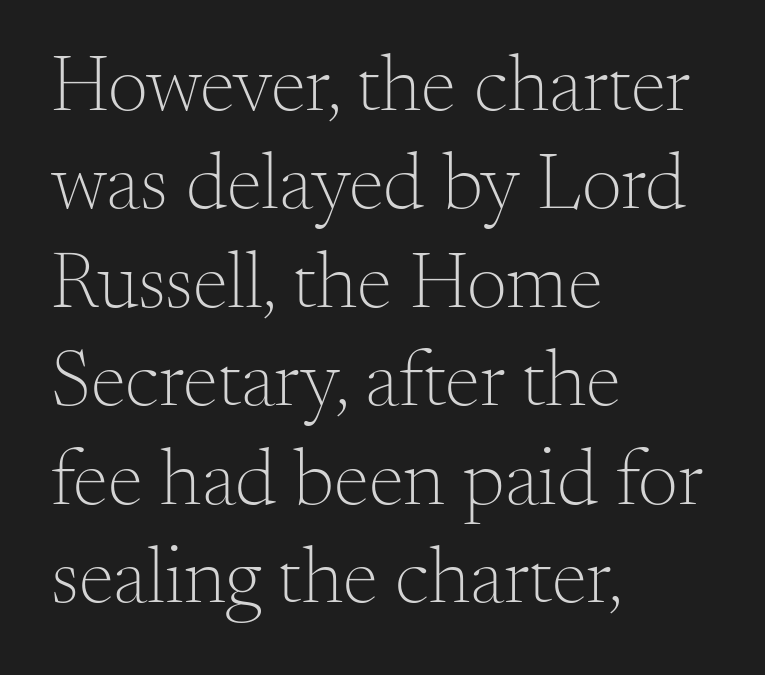
Q: Is the text bold? A: No.
Q: Is the text italic (slanted)? A: No, it is upright.
Q: Is the typeface a serif or a sans-serif typeface? A: Serif.
Q: Is the text underlined? A: No.
Q: How is the paragraph aligned? A: Left-aligned.
Q: Is the spacing between letters normal or unusually wide? A: Normal.
Q: Width (condensed, normal, or wide)? A: Normal.
Q: Stroke contrast? A: Medium.
Q: x-height? A: Small.
Q: Monospaced? A: No.
